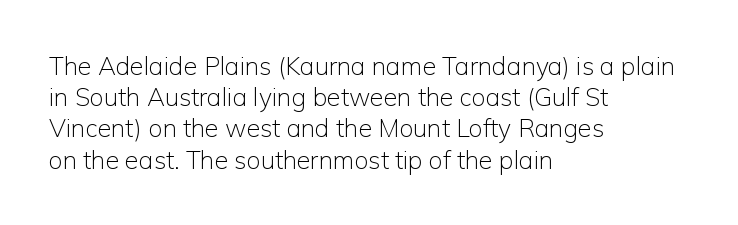
{"italic": "no", "bold": "no", "underline": "no", "align": "left", "line_spacing": "normal", "line_spacing_ratio": 1.25, "letter_spacing": "normal", "letter_spacing_em": 0.0, "glyph_px": 25}
